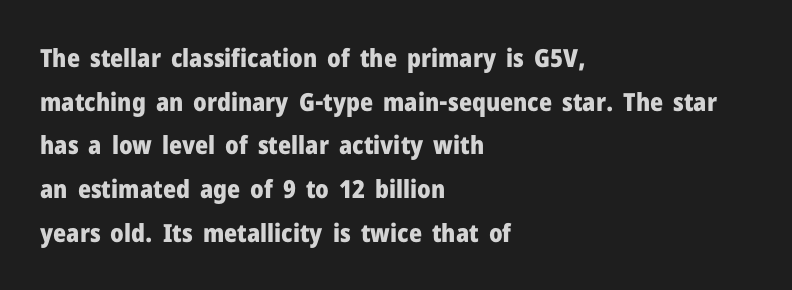
{"italic": "no", "bold": "yes", "underline": "no", "align": "left", "line_spacing_ratio": 1.75, "letter_spacing": "normal", "letter_spacing_em": 0.0, "glyph_px": 25}
